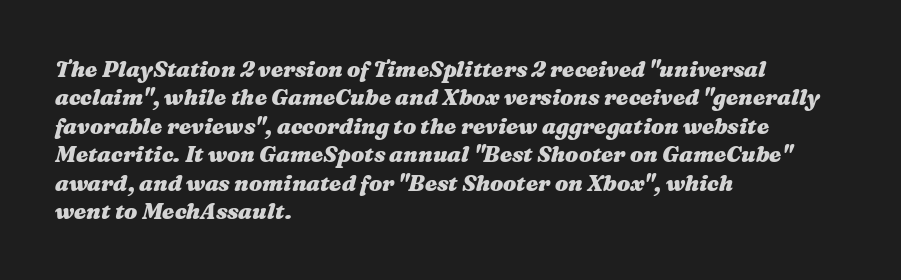
Slanted lettering throughout. Line starts are locked; line ends wander. Look at the stroke-to-counter ratio: heavy, a bold. What stands out about the letter spacing? Nothing — it is the standard amount. The words here are not underlined.
